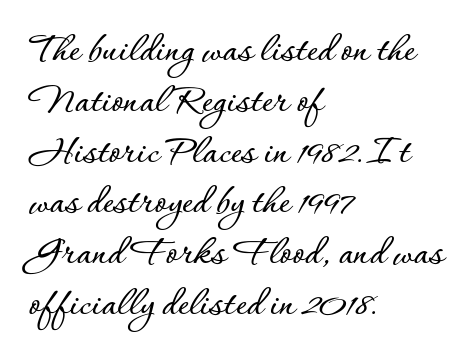
The image shows 42 px text type; set left-aligned, line spacing 1.21x, normal letter spacing, not underlined; low stroke contrast and a small x-height.
